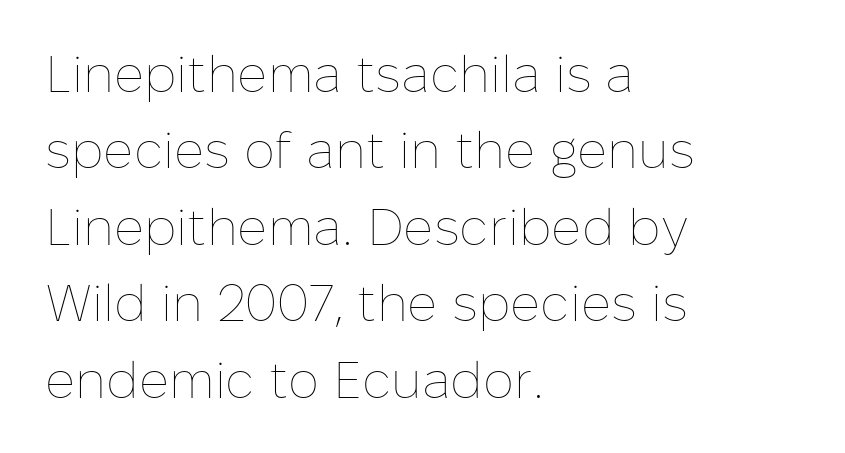
{"italic": "no", "bold": "no", "weight": "thin", "width": "normal", "stroke_contrast": "low", "x_height": "medium", "monospaced": "no", "underline": "no", "align": "left", "line_spacing": "normal", "line_spacing_ratio": 1.47, "letter_spacing": "normal", "letter_spacing_em": 0.0, "glyph_px": 52}
